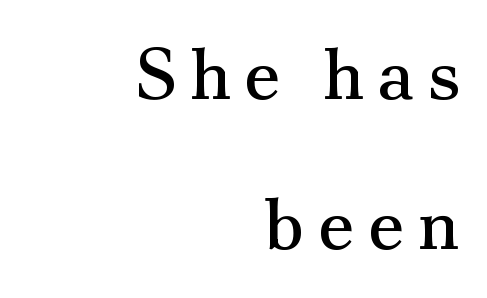
Q: Is the text bold? A: No.
Q: Is the text italic (slanted)? A: No, it is upright.
Q: Is the typeface a serif or a sans-serif typeface? A: Serif.
Q: Is the text underlined? A: No.
Q: How is the paragraph aligned? A: Right-aligned.
Q: Is the spacing between lines tight, normal or loose? A: Loose.
Q: Width (condensed, normal, or wide)? A: Normal.
Q: Stroke contrast? A: Medium.
Q: x-height? A: Small.
Q: Monospaced? A: No.
